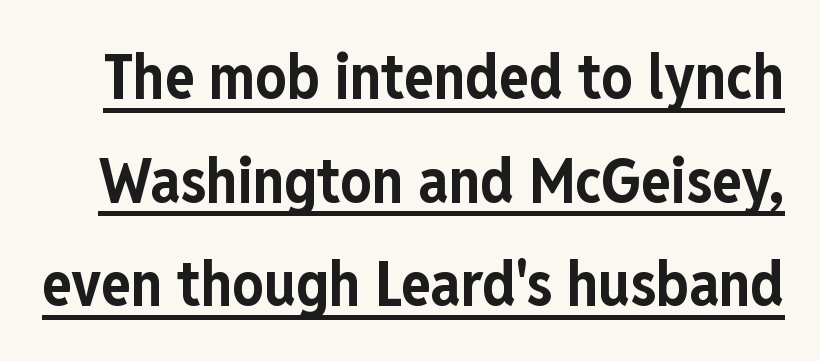
{"serif": "no", "italic": "no", "bold": "yes", "weight": "bold", "width": "condensed", "stroke_contrast": "low", "x_height": "medium", "monospaced": "no", "underline": "yes", "line_spacing": "normal", "line_spacing_ratio": 1.67, "letter_spacing": "normal", "letter_spacing_em": 0.0, "glyph_px": 62}
